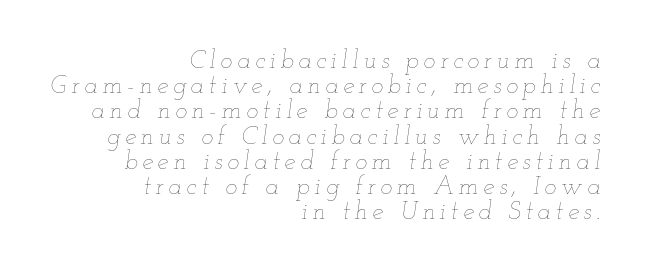
{"italic": "yes", "lean": "right", "slant_degrees": 12, "bold": "no", "underline": "no", "align": "right", "line_spacing": "tight", "line_spacing_ratio": 1.01, "glyph_px": 25}
